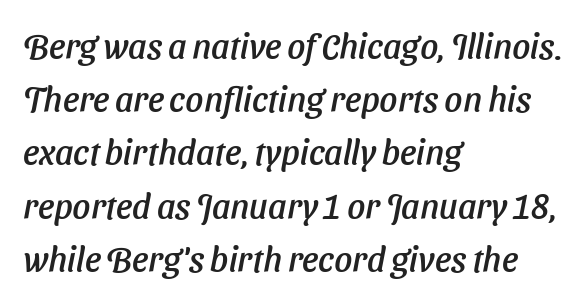
Q: Is the text italic (slanted)? A: Yes, it leans right by about 11 degrees.
Q: Is the text underlined? A: No.
Q: How is the paragraph aligned? A: Left-aligned.
Q: Is the spacing between letters normal or unusually wide? A: Normal.
Q: Is the spacing between lines tight, normal or loose? A: Normal.
Q: Width (condensed, normal, or wide)? A: Normal.
Q: Stroke contrast? A: Low.
Q: x-height? A: Medium.
Q: Monospaced? A: No.
